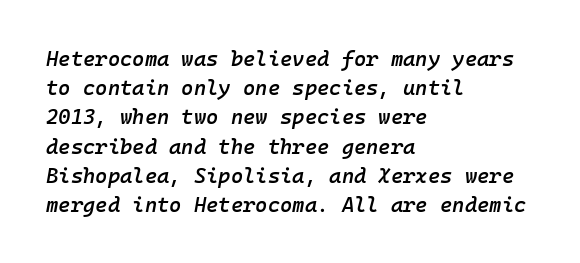
Honestly, there is no underline to notice here at all. Students, this is semibold: more ink than regular, less than bold. Notice how the stems are inclined rather than vertical — that's the hallmark of italics. Tracking here is standard; glyphs follow each other at the usual distance. Leading matches the norm, producing a regular column. The ragged edge is on the right, which tells us the setting is flush left.
